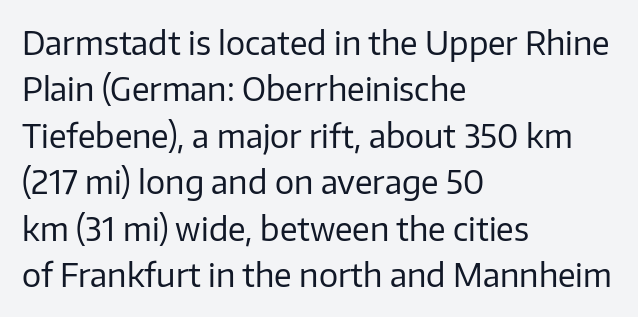
A student would call this left alignment; a typographer would say flush left, rag right. Lines of text with bare space underneath. The strokes are not fattened; the text isn't bold. Does extra space separate the letters? No, they use regular spacing. Does the lettering tilt? It doesn't — this is upright. The vertical gap from one line to the next is medium.
